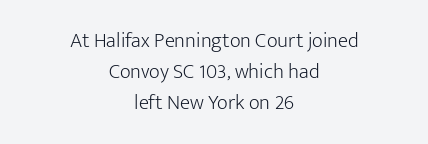
The image shows 21 px text type, upright; set centered, normal line spacing (1.47x), normal letter spacing, not underlined.
